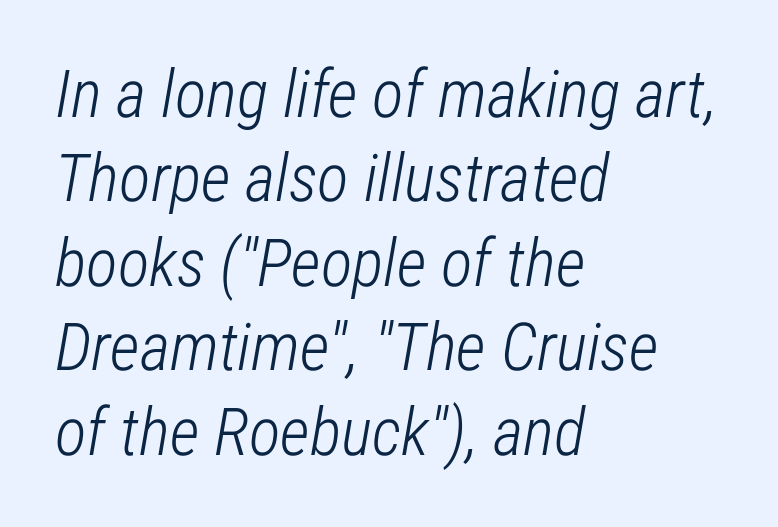
A light-to-regular cut is what we see here. Short and long lines alike share a common starting point at left. The passage shown has conventional tracking throughout. It's the slanting kind of type.
